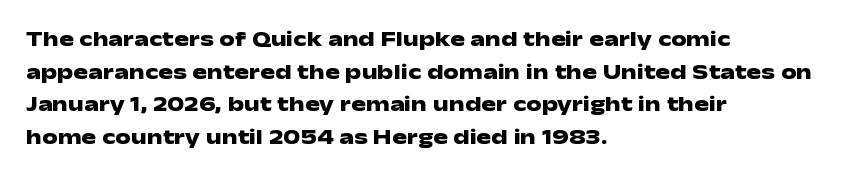
Q: Is the text bold? A: Yes.
Q: Is the text italic (slanted)? A: No, it is upright.
Q: Is the text underlined? A: No.
Q: How is the paragraph aligned? A: Left-aligned.
Q: Is the spacing between letters normal or unusually wide? A: Normal.
Q: Is the spacing between lines tight, normal or loose? A: Normal.
